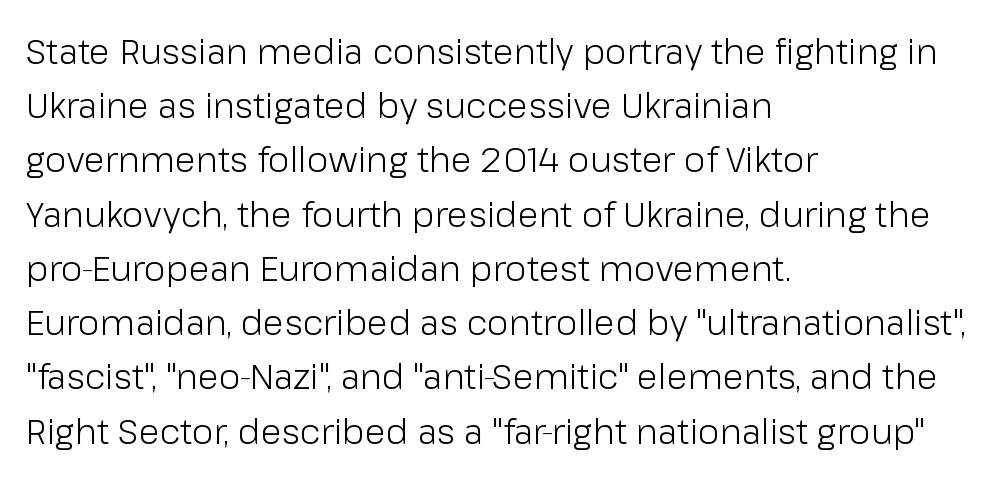
The face used here is rendered with its standard letterfit. The rows are spaced the way most documents space them. A typesetter would call this proportional, since set widths differ per character. Lines of text with bare space underneath. A quiet, ordinary-to-light weight characterises the typeface.
